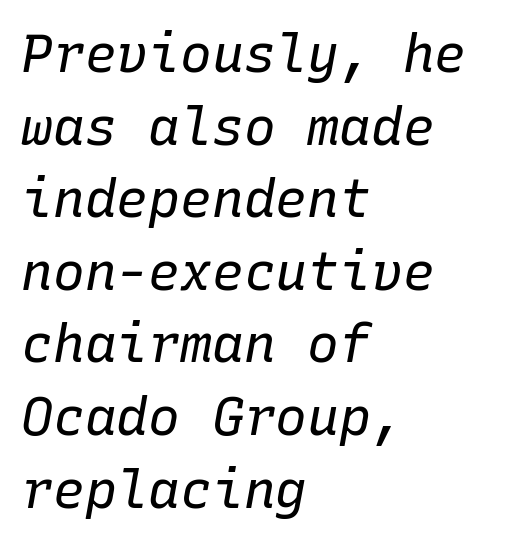
{"italic": "yes", "lean": "right", "slant_degrees": 10, "bold": "no", "weight": "regular", "width": "normal", "stroke_contrast": "low", "x_height": "medium", "monospaced": "yes", "underline": "no", "align": "left", "line_spacing": "normal", "line_spacing_ratio": 1.37, "letter_spacing": "normal", "letter_spacing_em": 0.0, "glyph_px": 53}
